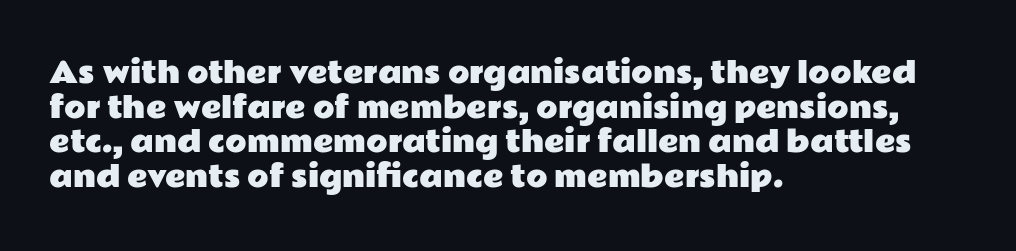
The ragged edge is on the right, which tells us the setting is flush left. Do the characters align in a grid? No, the font is proportional. Style check: upright. Underline: absent. A typesetter would label this face a sans. Observe the ordinary spacing: letters are neighbours, not strangers.
